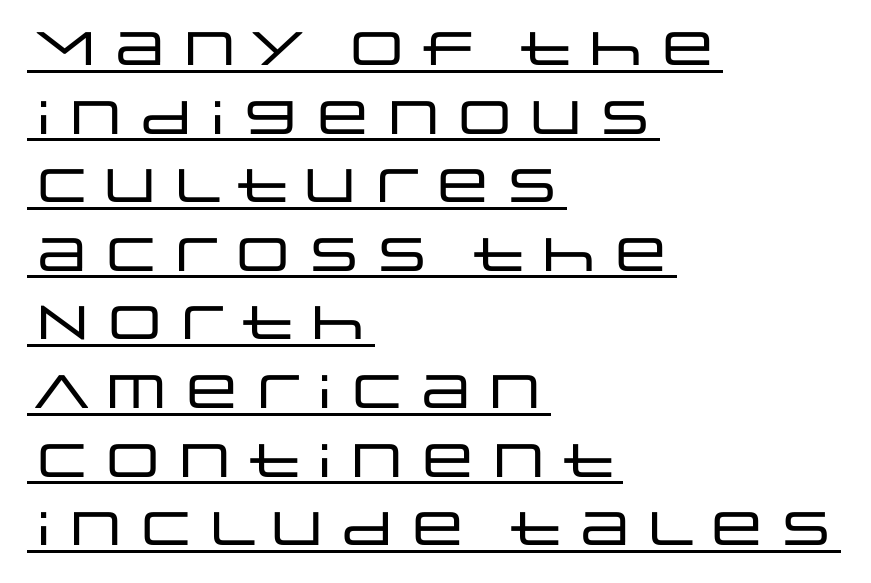
{"serif": "no", "italic": "no", "width": "wide", "stroke_contrast": "low", "x_height": "large", "monospaced": "no", "underline": "yes", "align": "left", "line_spacing": "normal", "line_spacing_ratio": 1.46, "letter_spacing": "normal", "letter_spacing_em": 0.0, "glyph_px": 47}
